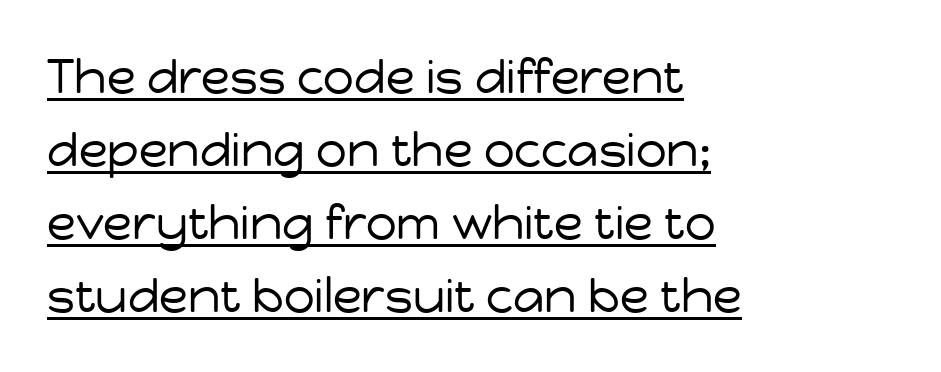
Look at the tracking — it's just the regular setting, nothing added. Weight: regular or lighter. These lines are set flush left with a ragged right edge. The words here are underlined. Style check: upright. No feet cap the strokes, marking this as sans-serif type.
